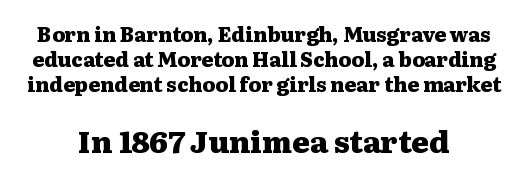
Decoration check: the copy has no underline. These lines are composed in type with serifs. Vertically, the passage feels balanced, rows spaced as you'd expect. The strokes are fattened all the way to bold.
